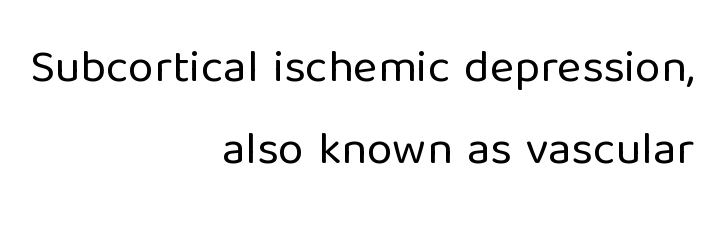
Q: Is the text bold? A: No.
Q: Is the text italic (slanted)? A: No, it is upright.
Q: Is the typeface a serif or a sans-serif typeface? A: Sans-serif.
Q: Is the text underlined? A: No.
Q: How is the paragraph aligned? A: Right-aligned.
Q: Is the spacing between letters normal or unusually wide? A: Normal.
Q: Width (condensed, normal, or wide)? A: Normal.
Q: Stroke contrast? A: Low.
Q: x-height? A: Medium.
Q: Monospaced? A: No.
